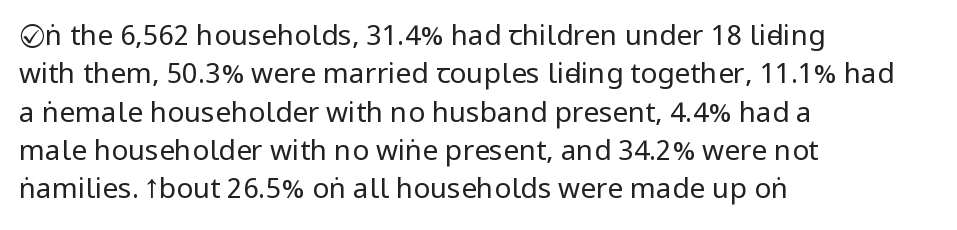
Quick note: underline off. What's the leading like? Ordinary, nothing unusual. The axis of the letterforms is exactly vertical. The paragraph shown leans on its left margin. Nothing sits at the stroke ends, so this counts as sans-serif. Stroke thickness stays within the range of a standard reading face or lighter.
